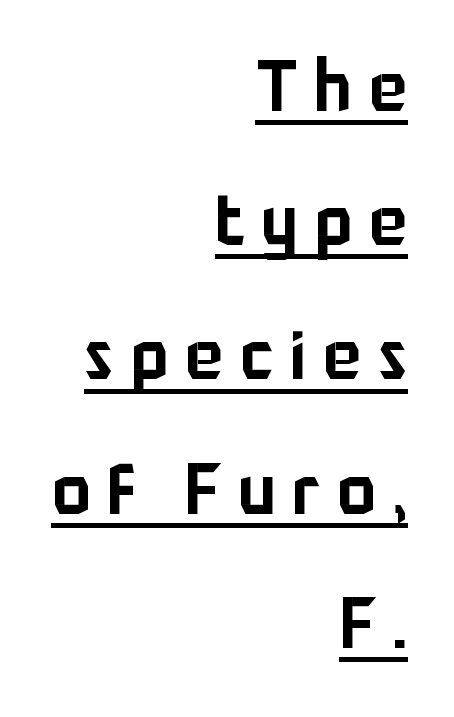
You can see a thin bar hugging the bottom of the glyphs. A roman cut, with each character standing at attention. Words appear elongated and porous because spacing is wide. The compositor pushed each line to the right boundary. Grotesque or geometric, the face here clearly has no serifs. Do the characters align in a grid? No, the font is proportional.
